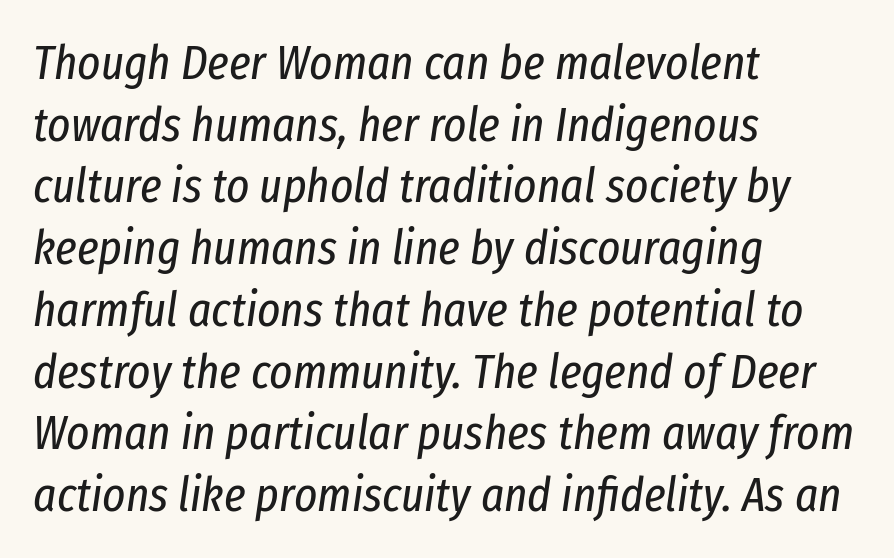
Q: Is the text bold? A: No.
Q: Is the text italic (slanted)? A: Yes, it leans right by about 8 degrees.
Q: Is the text underlined? A: No.
Q: How is the paragraph aligned? A: Left-aligned.
Q: Is the spacing between letters normal or unusually wide? A: Normal.
Q: Is the spacing between lines tight, normal or loose? A: Normal.
Q: Width (condensed, normal, or wide)? A: Condensed.
Q: Stroke contrast? A: Low.
Q: x-height? A: Medium.
Q: Monospaced? A: No.
